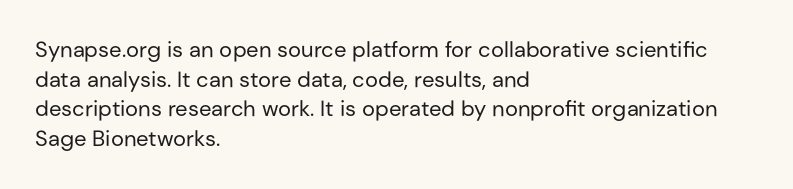
Q: Is the text bold? A: No.
Q: Is the text italic (slanted)? A: No, it is upright.
Q: Is the text underlined? A: No.
Q: How is the paragraph aligned? A: Left-aligned.
Q: Is the spacing between letters normal or unusually wide? A: Normal.
Q: Is the spacing between lines tight, normal or loose? A: Normal.
